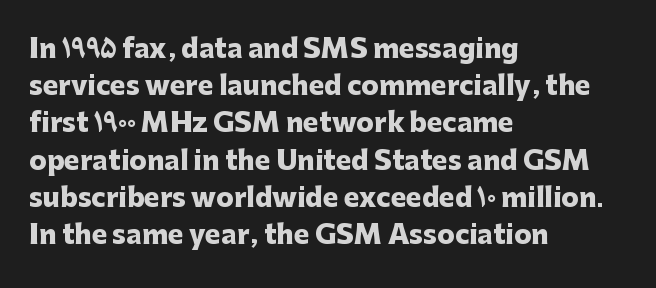
Notice how descenders clear the ascenders below comfortably — that's standard leading. Compared with an ordinary text face, these strokes are far heavier — a full bold. Compared with typical body copy, the letter spacing here is the same. Italic: no, the glyphs are upright roman. The rag falls on the right side of this text block. Descenders hang freely into open space.
